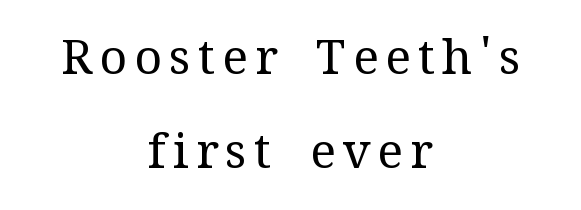
{"serif": "yes", "italic": "no", "bold": "no", "weight": "regular", "width": "normal", "stroke_contrast": "medium", "x_height": "medium", "monospaced": "no", "underline": "no", "align": "center", "line_spacing": "loose", "line_spacing_ratio": 1.96, "glyph_px": 48}
